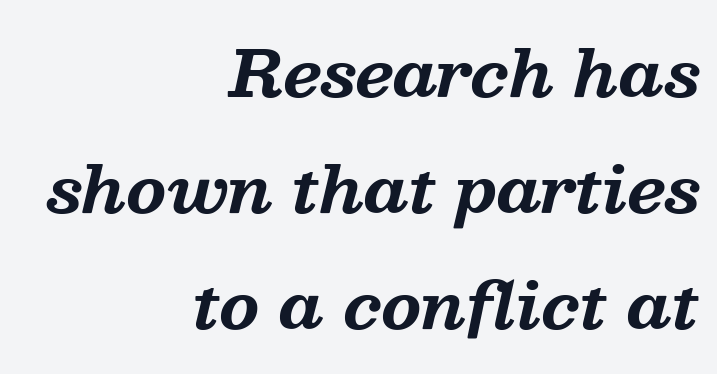
The face used here has the dense, thick strokes of a bold. The passage shown is typeset with a serif family. Each letter keeps its own natural width here, so spacing adapts to shape. A flush-right, rag-left setting is used for this passage. Compared with typical body copy, the letter spacing here is the same.
